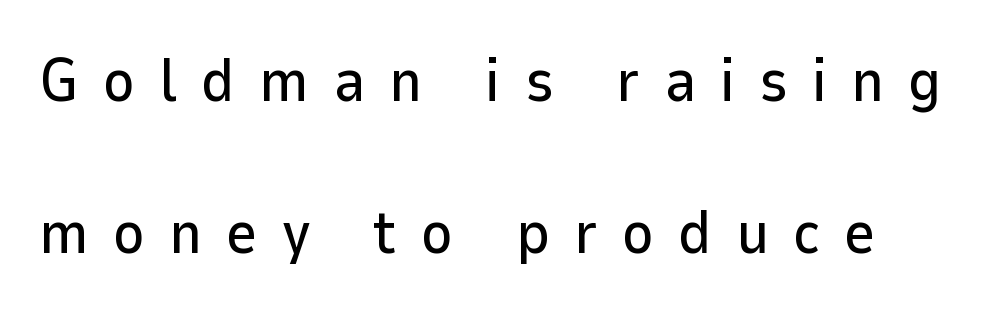
{"serif": "no", "italic": "no", "width": "normal", "stroke_contrast": "low", "x_height": "medium", "monospaced": "no", "underline": "no", "line_spacing": "loose", "line_spacing_ratio": 2.49, "letter_spacing": "wide", "letter_spacing_em": 0.39, "glyph_px": 61}
